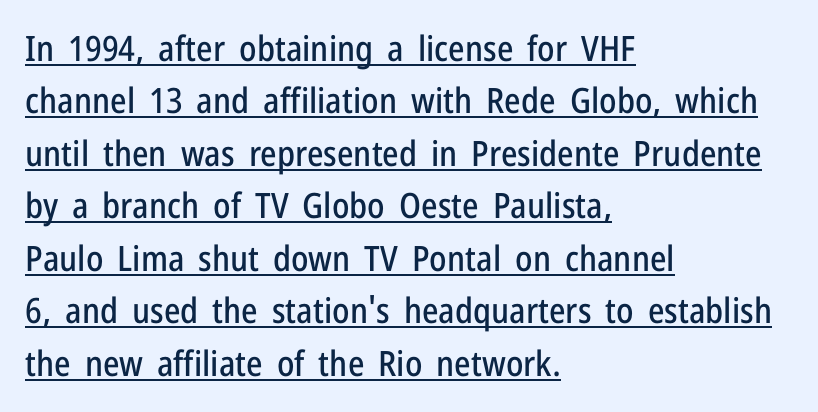
{"serif": "no", "italic": "no", "width": "condensed", "stroke_contrast": "low", "x_height": "medium", "monospaced": "no", "underline": "yes", "align": "left", "line_spacing": "normal", "line_spacing_ratio": 1.5, "letter_spacing": "normal", "letter_spacing_em": 0.0, "glyph_px": 35}
